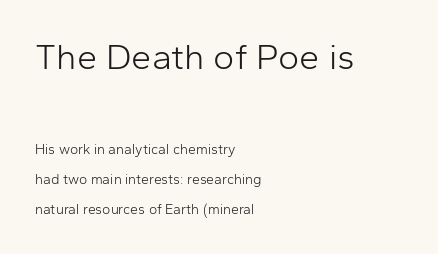
Q: Is the text bold? A: No.
Q: Is the text italic (slanted)? A: No, it is upright.
Q: Is the typeface a serif or a sans-serif typeface? A: Sans-serif.
Q: Is the text underlined? A: No.
Q: How is the paragraph aligned? A: Left-aligned.
Q: Is the spacing between letters normal or unusually wide? A: Normal.
Q: Is the spacing between lines tight, normal or loose? A: Loose.
Q: Which block of text is set in a larger size, the first (top) or the second (bottom)? A: The first (top) one.
Q: Width (condensed, normal, or wide)? A: Normal.
Q: Stroke contrast? A: Low.
Q: x-height? A: Medium.
Q: Monospaced? A: No.
